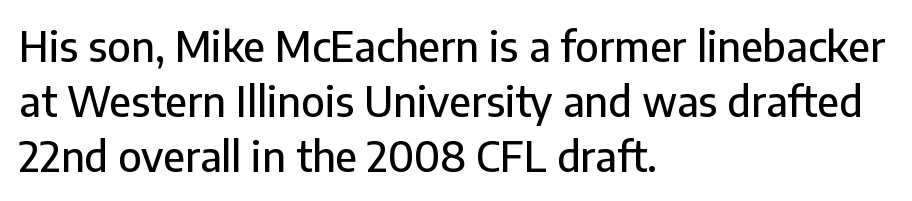
The image shows 41 px sans-serif type, upright; set left-aligned, normal line spacing (1.34x), normal letter spacing, not underlined; low stroke contrast and a medium x-height.
